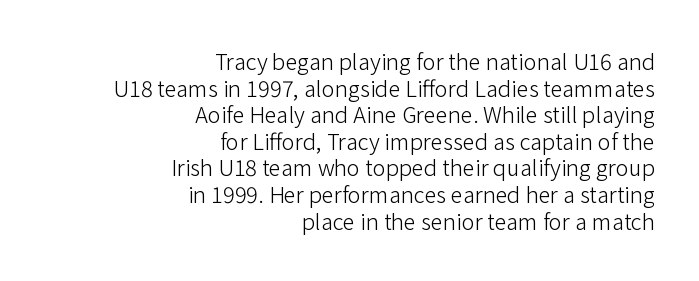
The image shows 22 px text type, upright; set right-aligned, line spacing 1.21x, normal letter spacing, not underlined.
